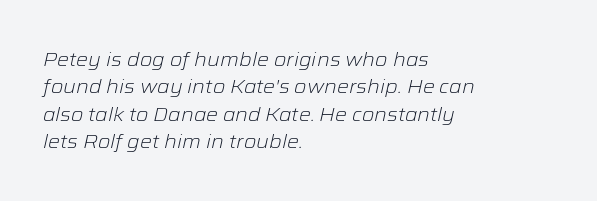
The image shows 20 px text type, italic (leaning right); set left-aligned, normal line spacing (1.37x), normal letter spacing, not underlined.
